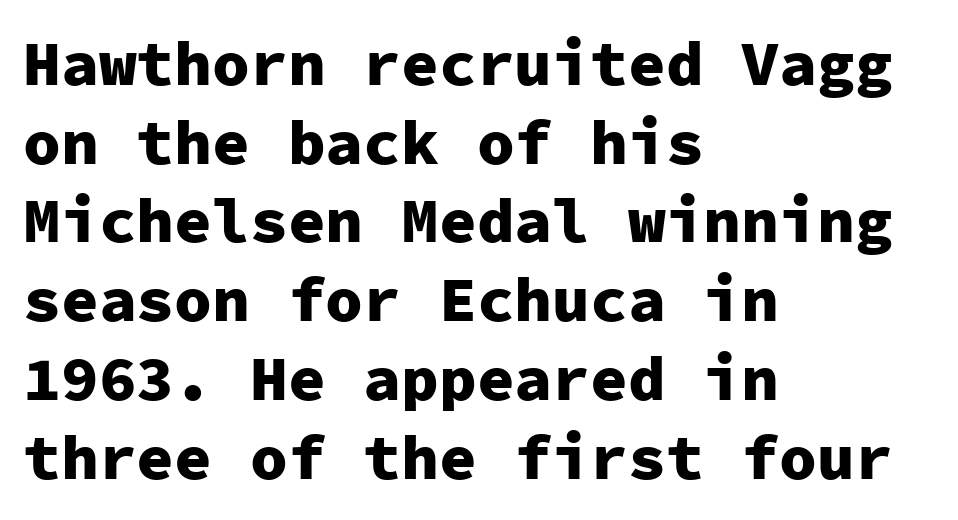
{"serif": "no", "italic": "no", "bold": "yes", "weight": "heavy", "width": "normal", "stroke_contrast": "low", "x_height": "medium", "monospaced": "yes", "underline": "no", "align": "left", "line_spacing": "normal", "line_spacing_ratio": 1.25, "letter_spacing": "normal", "letter_spacing_em": 0.0, "glyph_px": 63}
